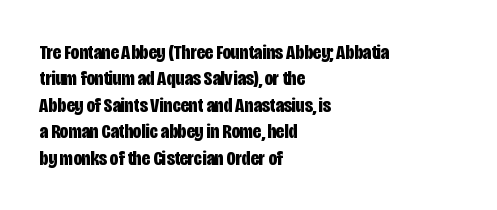
Q: Is the text bold? A: Yes.
Q: Is the text italic (slanted)? A: No, it is upright.
Q: Is the text underlined? A: No.
Q: How is the paragraph aligned? A: Left-aligned.
Q: Is the spacing between letters normal or unusually wide? A: Normal.
Q: Is the spacing between lines tight, normal or loose? A: Normal.
